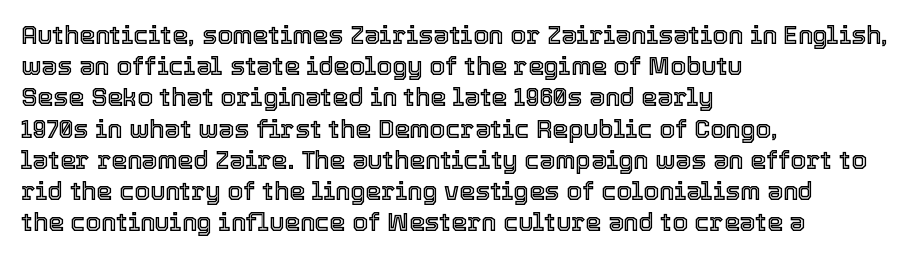
The image shows 25 px text type, upright; set left-aligned, normal line spacing (1.25x), normal letter spacing, not underlined.
